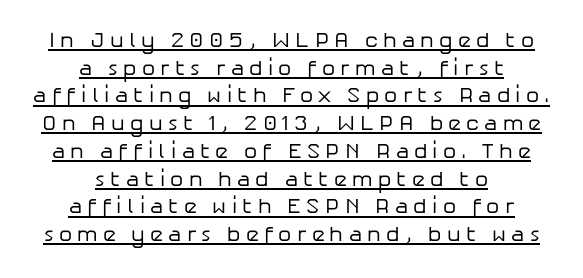
The image shows 21 px text type, upright; set centered, normal line spacing (1.32x), unusually wide letter spacing (+0.25 em), underlined.
